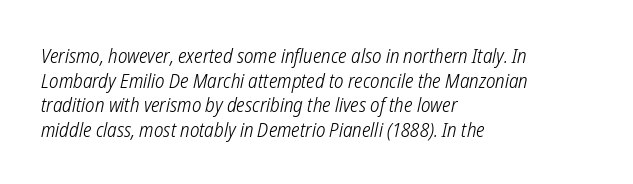
The image shows 20 px text type; set left-aligned, line spacing 1.23x, normal letter spacing, not underlined.
